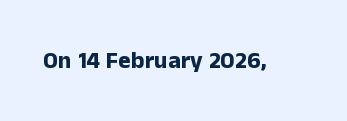
Q: Is the text bold? A: Yes.
Q: Is the text italic (slanted)? A: No, it is upright.
Q: Is the text underlined? A: No.
Q: Is the spacing between letters normal or unusually wide? A: Normal.
